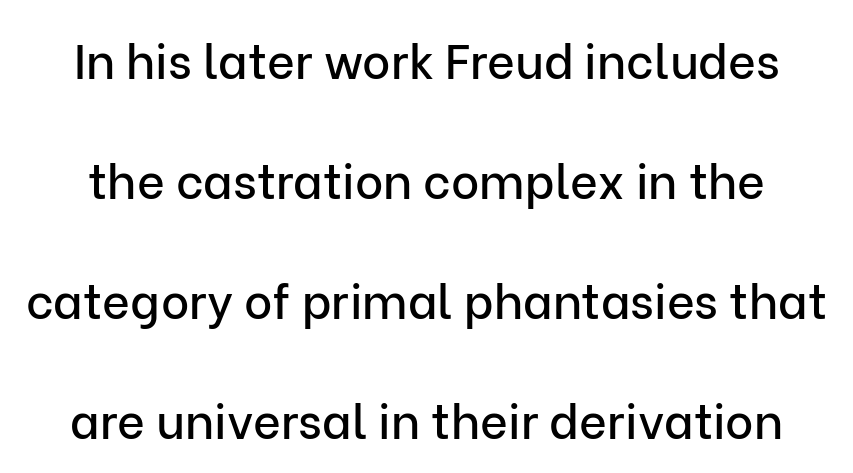
This sample uses plain, unmodified letter spacing. The axis of the letterforms is exactly vertical. Regarding serifs, this sample does without them. Here the designer chose a conventional face with non-uniform glyph widths. How would I describe the line gaps? Wide and relaxed. The glyphs are unaccompanied by any horizontal stroke below them.
